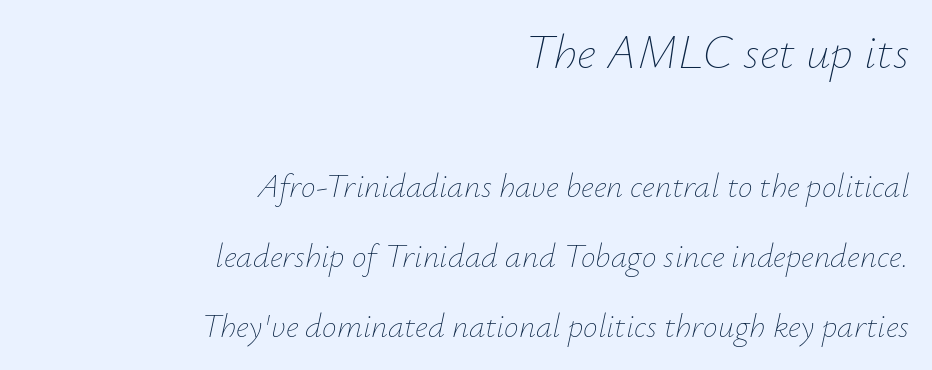
Bigger letters appear in the top chunk; the bottom chunk is reduced. Just letters on the line, the space beneath them empty. A typesetter would call this zero additional tracking. The face used here is proportionally spaced, like ordinary book or web type. Bold? No — there's no thickening of the strokes. The passage is arranged like a letterhead date or caption credit — flush right.
